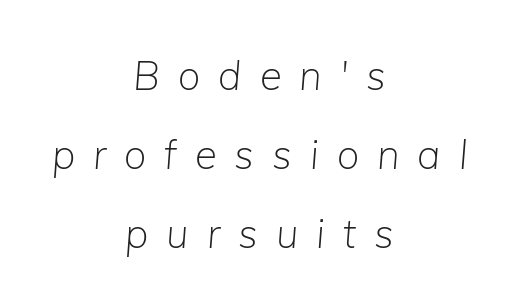
The image shows 40 px light type, italic (leaning right); set centered, loose line spacing (1.97x), unusually wide letter spacing (+0.45 em), not underlined; low stroke contrast and a medium x-height.
